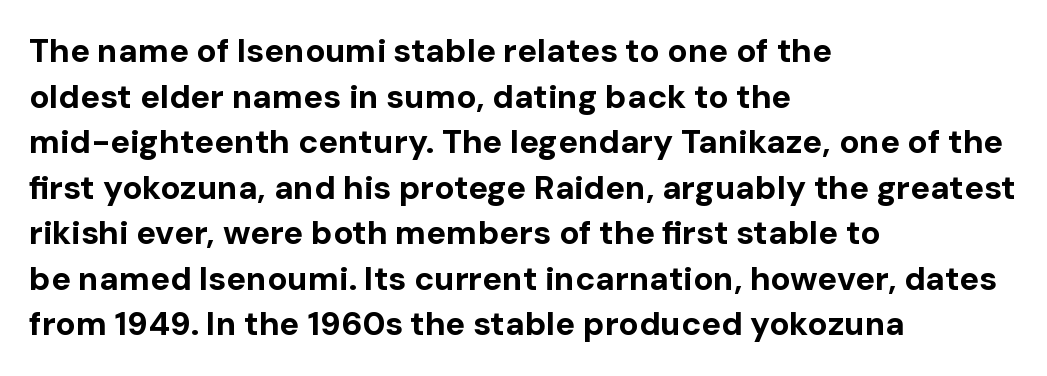
Q: Is the text bold? A: Yes.
Q: Is the text italic (slanted)? A: No, it is upright.
Q: Is the typeface a serif or a sans-serif typeface? A: Sans-serif.
Q: Is the text underlined? A: No.
Q: How is the paragraph aligned? A: Left-aligned.
Q: Is the spacing between letters normal or unusually wide? A: Normal.
Q: Is the spacing between lines tight, normal or loose? A: Normal.
Q: Width (condensed, normal, or wide)? A: Normal.
Q: Stroke contrast? A: Low.
Q: x-height? A: Medium.
Q: Monospaced? A: No.
